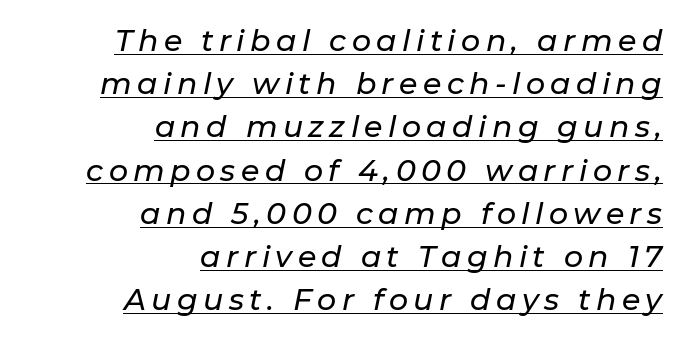
The image shows 30 px text type, italic (leaning right); set right-aligned, normal line spacing (1.44x), underlined; low stroke contrast and a medium x-height.
